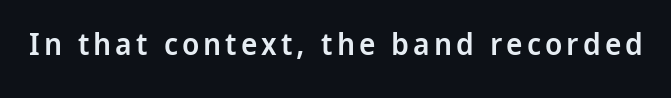
Font category for this specimen: sans-serif. As a designer I'd log this as weight 600, semibold. The strip under each line holds only bare page. These lines were composed using upright roman letters. Think of a printed novel: that variable character pitch is what you see here.
